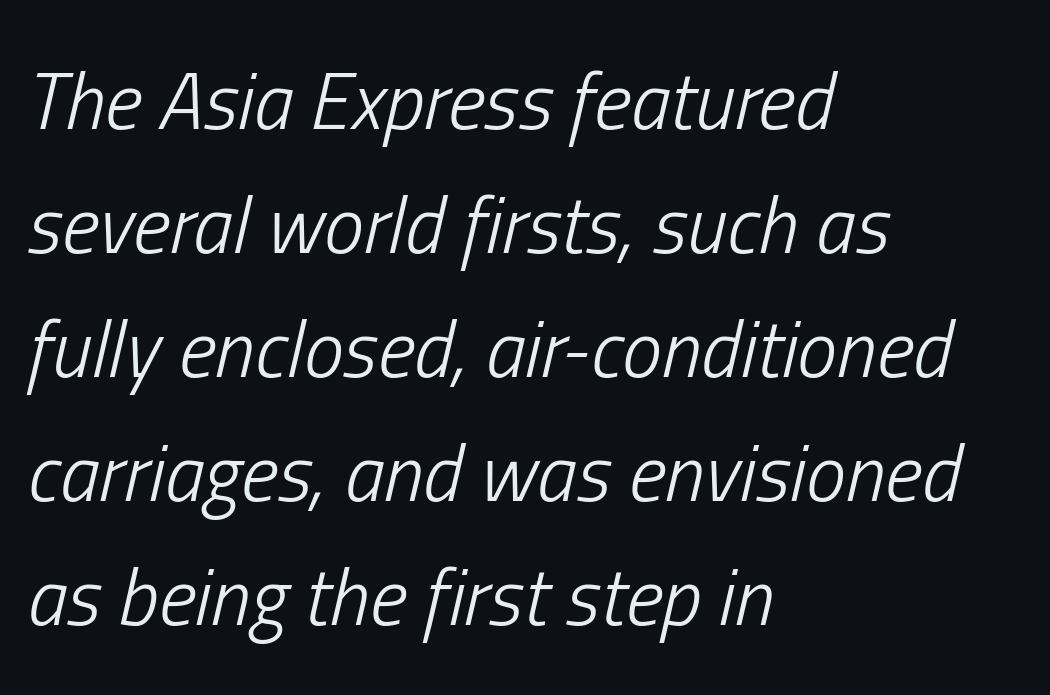
{"italic": "yes", "lean": "right", "slant_degrees": 13, "bold": "no", "weight": "light", "width": "condensed", "stroke_contrast": "low", "x_height": "medium", "monospaced": "no", "underline": "no", "align": "left", "line_spacing": "normal", "line_spacing_ratio": 1.55, "letter_spacing": "normal", "letter_spacing_em": 0.0, "glyph_px": 80}
